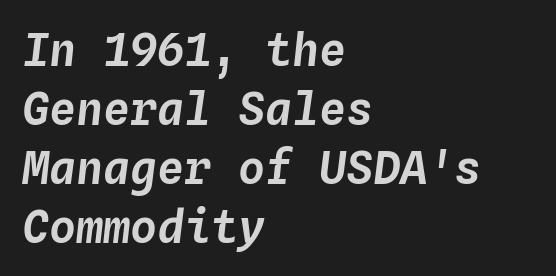
The lines in this sample share a left origin and differ only in where they stop. One glance says typical: line gaps are just what's usual. A typesetter would call this monospace, since all characters share one set width. Rule under the text: the space is simply empty. The face used here is rendered with its standard letterfit. Observe the lean: these are italic letterforms.
